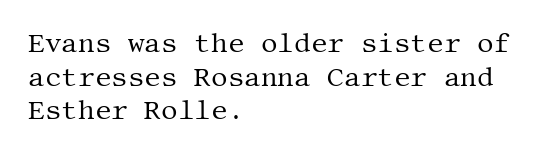
Q: Is the text bold? A: No.
Q: Is the text italic (slanted)? A: No, it is upright.
Q: Is the text underlined? A: No.
Q: How is the paragraph aligned? A: Left-aligned.
Q: Is the spacing between letters normal or unusually wide? A: Normal.
Q: Is the spacing between lines tight, normal or loose? A: Normal.
